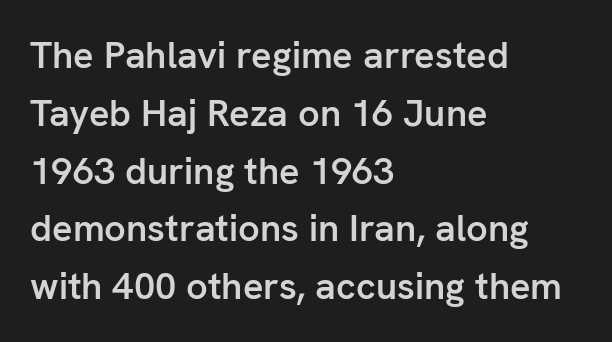
{"serif": "no", "italic": "no", "bold": "semi", "weight": "semibold", "width": "normal", "stroke_contrast": "low", "x_height": "medium", "monospaced": "no", "underline": "no", "align": "left", "line_spacing": "normal", "line_spacing_ratio": 1.52, "letter_spacing": "normal", "letter_spacing_em": 0.0, "glyph_px": 38}
